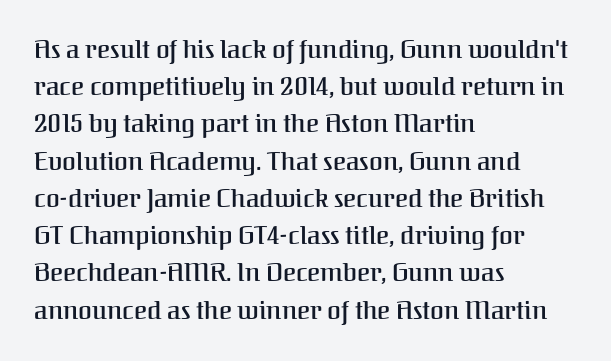
{"italic": "no", "bold": "semi", "underline": "no", "align": "left", "line_spacing": "normal", "line_spacing_ratio": 1.49, "letter_spacing": "normal", "letter_spacing_em": 0.0, "glyph_px": 25}
